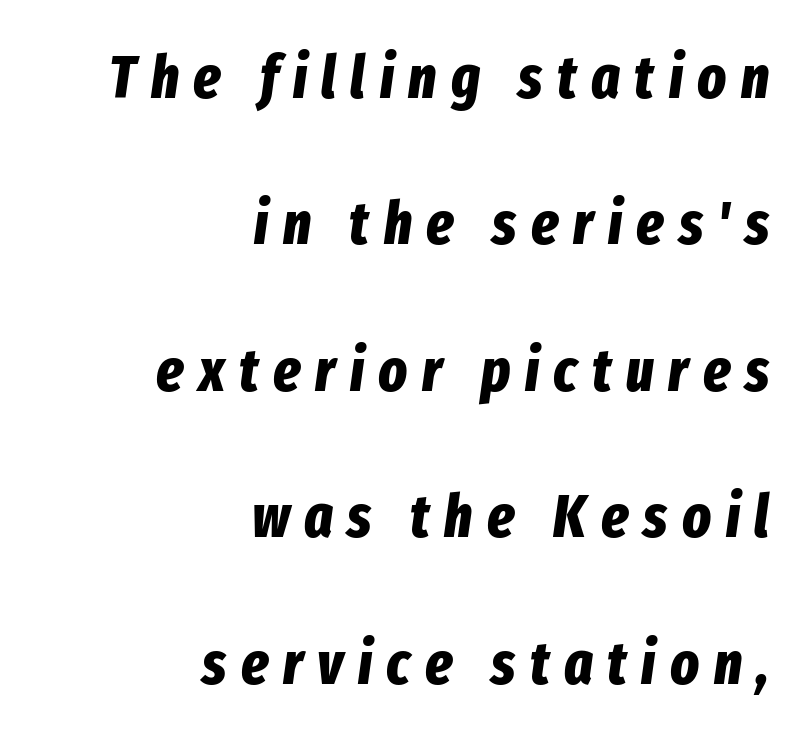
The image shows 60 px bold, condensed type, italic (leaning right); set right-aligned, loose line spacing (2.44x), unusually wide letter spacing (+0.24 em), not underlined; low stroke contrast and a medium x-height.
